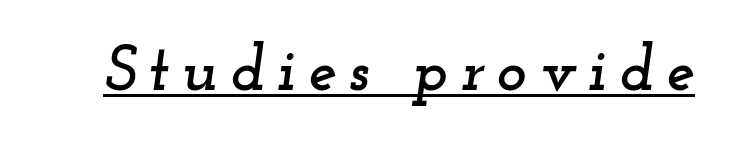
Q: Is the text italic (slanted)? A: Yes, it leans right by about 12 degrees.
Q: Is the typeface a serif or a sans-serif typeface? A: Serif.
Q: Is the text underlined? A: Yes.
Q: Width (condensed, normal, or wide)? A: Wide.
Q: Stroke contrast? A: Low.
Q: x-height? A: Small.
Q: Monospaced? A: No.
